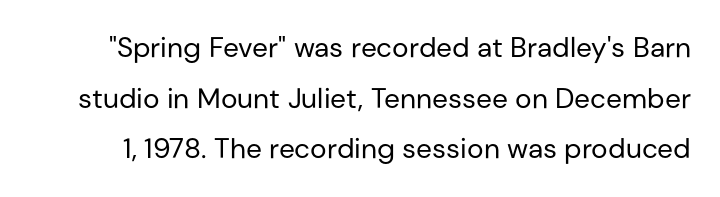
Q: Is the text bold? A: No.
Q: Is the text italic (slanted)? A: No, it is upright.
Q: Is the typeface a serif or a sans-serif typeface? A: Sans-serif.
Q: Is the text underlined? A: No.
Q: Is the spacing between letters normal or unusually wide? A: Normal.
Q: Width (condensed, normal, or wide)? A: Normal.
Q: Stroke contrast? A: Low.
Q: x-height? A: Medium.
Q: Monospaced? A: No.
